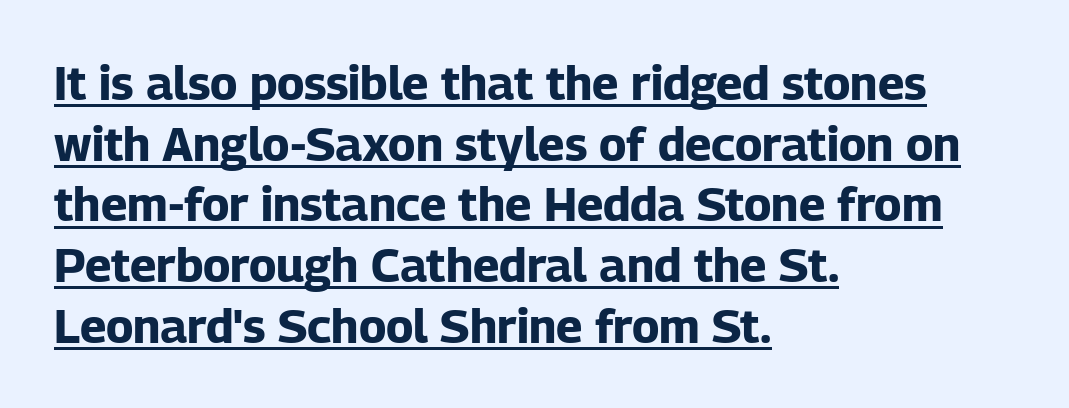
The image shows 47 px bold sans-serif type, upright; set left-aligned, normal line spacing (1.29x), normal letter spacing, underlined; low stroke contrast and a medium x-height.
